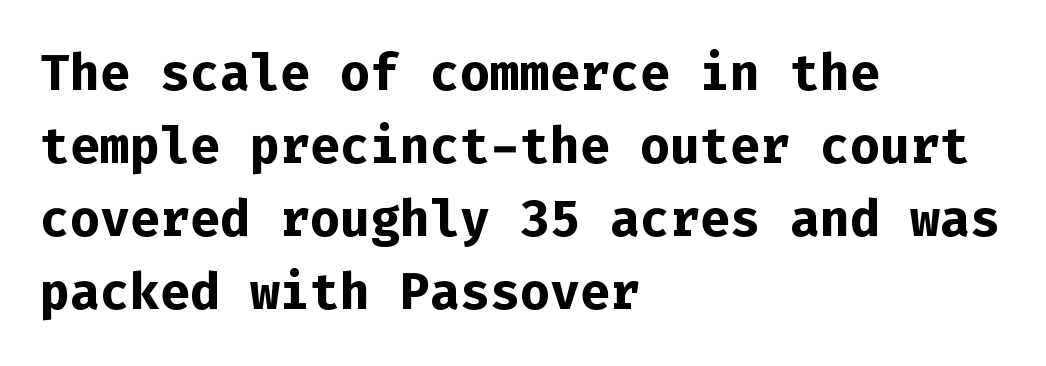
The image shows 50 px bold sans-serif type, upright, monospaced; set left-aligned, normal line spacing (1.46x), normal letter spacing, not underlined; low stroke contrast and a medium x-height.
